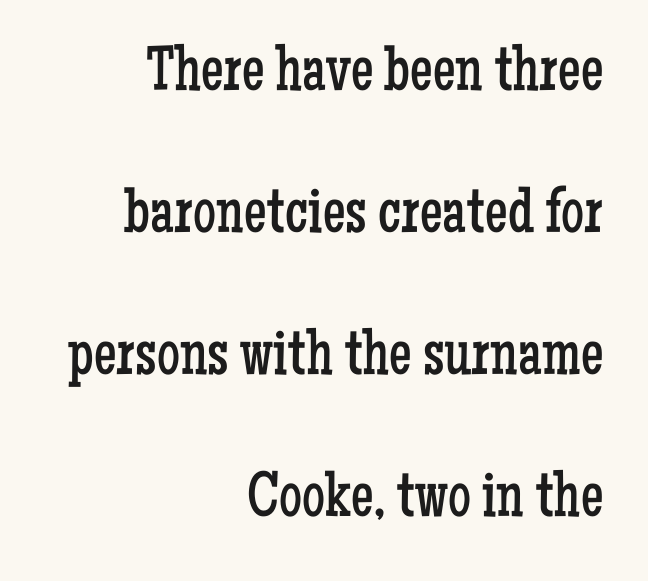
The image shows 64 px regular-weight, condensed serif type, upright; set right-aligned, loose line spacing (2.22x), normal letter spacing, not underlined; low stroke contrast and a medium x-height.
